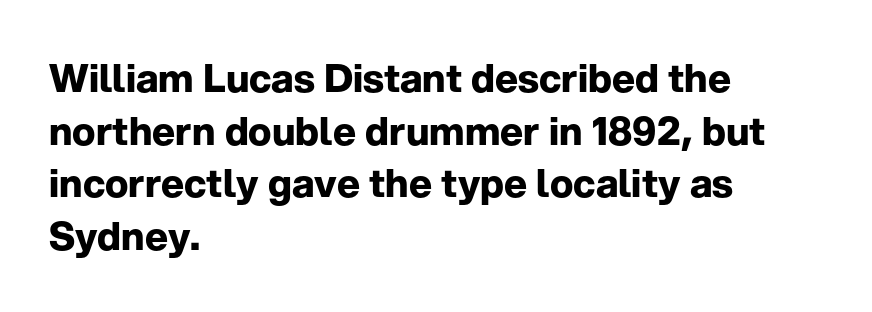
Q: Is the text bold? A: Yes.
Q: Is the text italic (slanted)? A: No, it is upright.
Q: Is the typeface a serif or a sans-serif typeface? A: Sans-serif.
Q: Is the text underlined? A: No.
Q: How is the paragraph aligned? A: Left-aligned.
Q: Is the spacing between letters normal or unusually wide? A: Normal.
Q: Is the spacing between lines tight, normal or loose? A: Normal.
Q: Width (condensed, normal, or wide)? A: Normal.
Q: Stroke contrast? A: Low.
Q: x-height? A: Medium.
Q: Monospaced? A: No.
